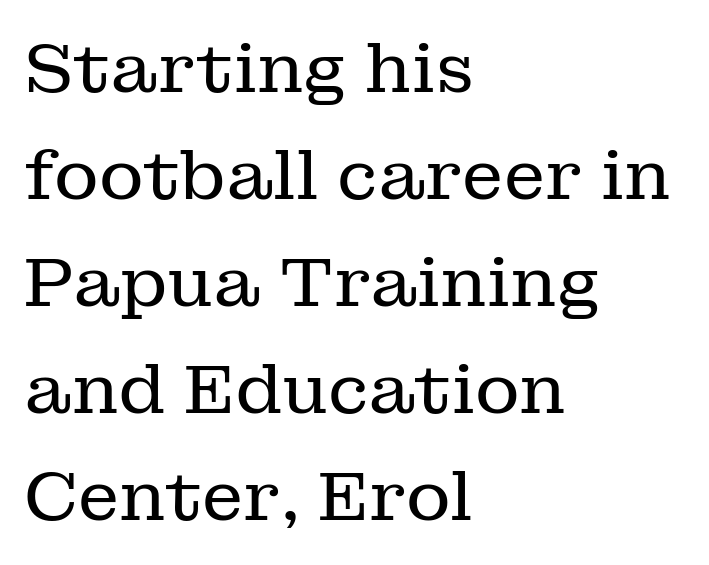
Q: Is the text bold? A: No.
Q: Is the text italic (slanted)? A: No, it is upright.
Q: Is the typeface a serif or a sans-serif typeface? A: Serif.
Q: Is the text underlined? A: No.
Q: How is the paragraph aligned? A: Left-aligned.
Q: Is the spacing between letters normal or unusually wide? A: Normal.
Q: Is the spacing between lines tight, normal or loose? A: Normal.
Q: Width (condensed, normal, or wide)? A: Normal.
Q: Stroke contrast? A: Low.
Q: x-height? A: Medium.
Q: Monospaced? A: No.
